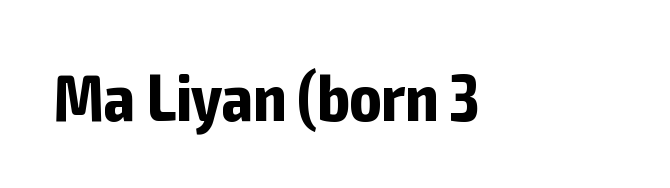
Q: Is the text bold? A: Yes.
Q: Is the text italic (slanted)? A: No, it is upright.
Q: Is the typeface a serif or a sans-serif typeface? A: Sans-serif.
Q: Is the text underlined? A: No.
Q: Is the spacing between letters normal or unusually wide? A: Normal.
Q: Width (condensed, normal, or wide)? A: Condensed.
Q: Stroke contrast? A: Low.
Q: x-height? A: Medium.
Q: Monospaced? A: No.
